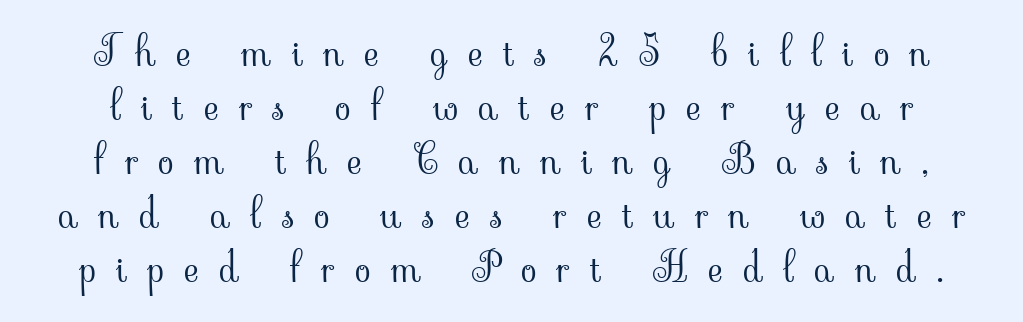
{"serif": "yes", "italic": "no", "bold": "no", "weight": "light", "width": "normal", "stroke_contrast": "low", "x_height": "small", "monospaced": "no", "underline": "no", "line_spacing": "normal", "line_spacing_ratio": 1.32, "letter_spacing": "wide", "letter_spacing_em": 0.5, "glyph_px": 41}
